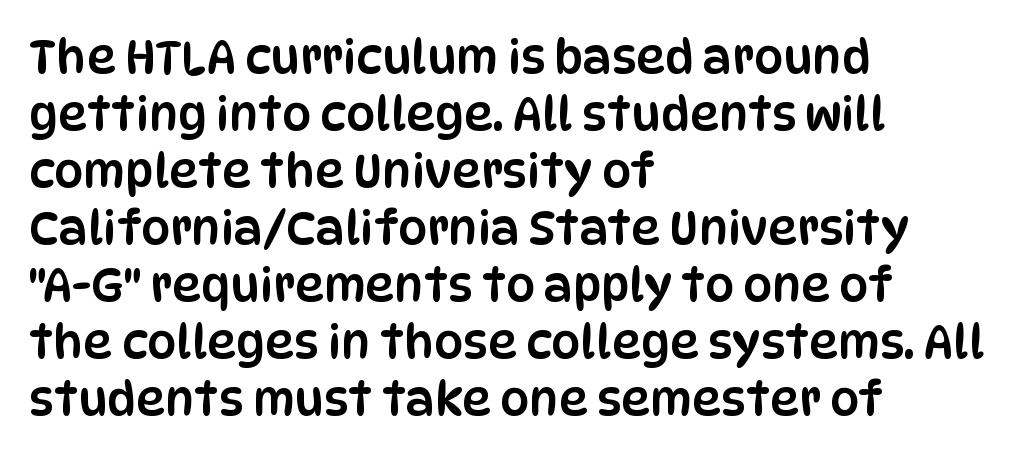
Q: Is the text italic (slanted)? A: No, it is upright.
Q: Is the typeface a serif or a sans-serif typeface? A: Sans-serif.
Q: Is the text underlined? A: No.
Q: How is the paragraph aligned? A: Left-aligned.
Q: Is the spacing between letters normal or unusually wide? A: Normal.
Q: Width (condensed, normal, or wide)? A: Condensed.
Q: Stroke contrast? A: Low.
Q: x-height? A: Large.
Q: Monospaced? A: No.
